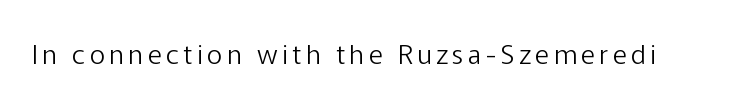
Q: Is the text bold? A: No.
Q: Is the text italic (slanted)? A: No, it is upright.
Q: Is the text underlined? A: No.
